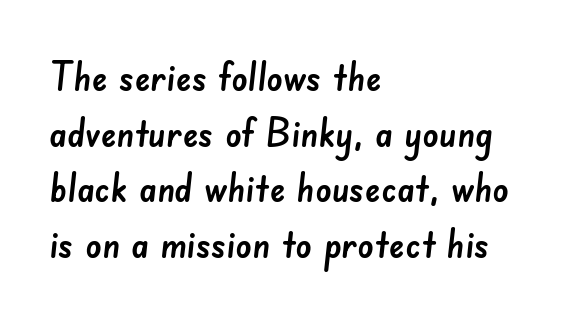
Q: Is the typeface a serif or a sans-serif typeface? A: Sans-serif.
Q: Is the text underlined? A: No.
Q: How is the paragraph aligned? A: Left-aligned.
Q: Is the spacing between letters normal or unusually wide? A: Normal.
Q: Is the spacing between lines tight, normal or loose? A: Normal.
Q: Width (condensed, normal, or wide)? A: Normal.
Q: Stroke contrast? A: Low.
Q: x-height? A: Small.
Q: Monospaced? A: No.
